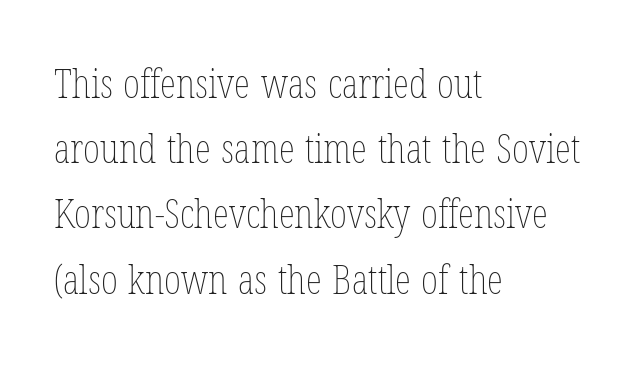
The image shows 41 px thin, condensed type, upright; set left-aligned, normal line spacing (1.59x), normal letter spacing, not underlined; low stroke contrast and a medium x-height.
